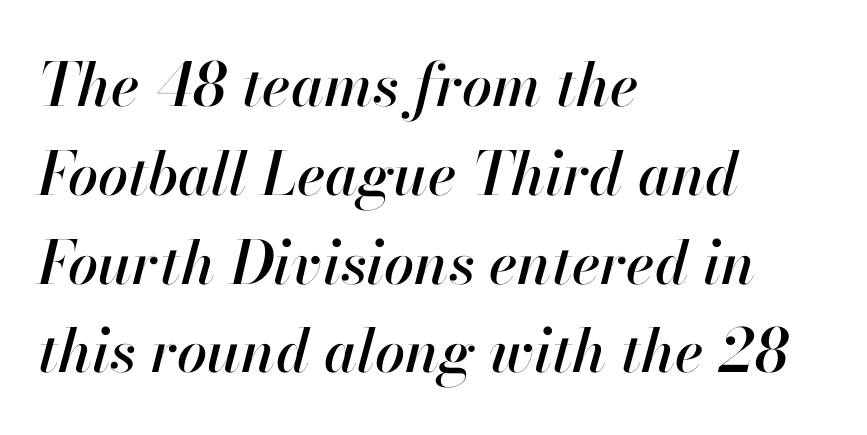
Successive baselines arrive at the customary interval. The typesetter chose a ragged-right arrangement here. Words appear dense and cohesive because spacing is normal. Looks like regular typesetting: each glyph gets only the width it needs.
